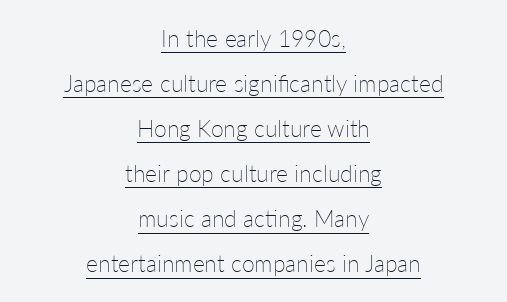
The specimen includes a rule beneath the text block's lines. Short note: letters normally spaced. Summary of weight: not heavy and not bold. Loosely led — the rows are spread out. Every row of glyphs is offset so its center matches the block's center.
